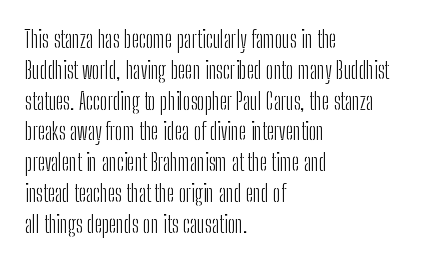
{"italic": "no", "bold": "no", "underline": "no", "align": "left", "line_spacing": "normal", "line_spacing_ratio": 1.34, "letter_spacing": "normal", "letter_spacing_em": 0.0, "glyph_px": 23}
